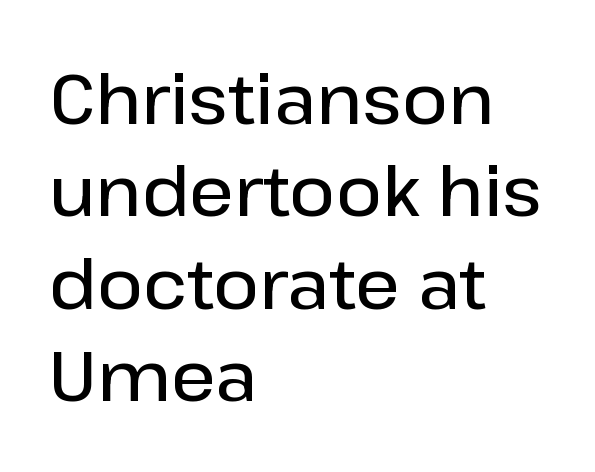
A typesetter would label this face a sans. The line texture is even and compact thanks to regular tracking. Slightly chunky letters — semibold, I'd say, not full bold. The designer left line spacing at the default.
